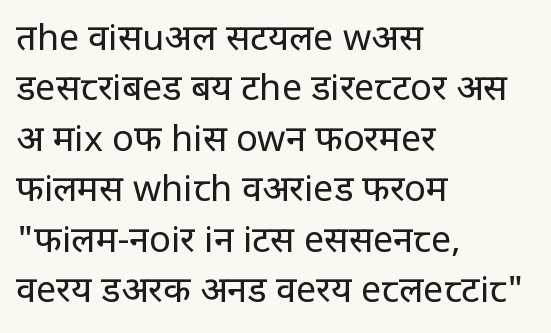
The image shows 36 px regular-weight sans-serif type, upright; set left-aligned, normal line spacing (1.4x), normal letter spacing, not underlined; low stroke contrast and a large x-height.
